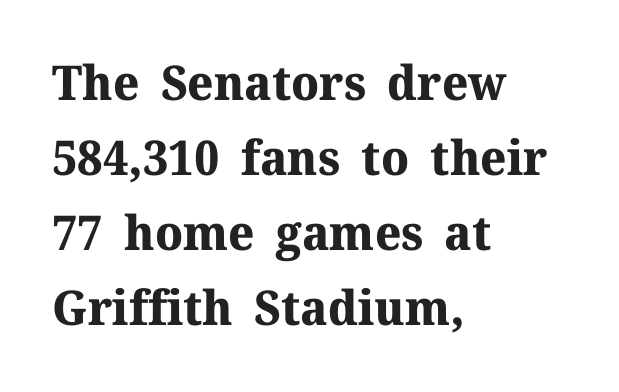
{"serif": "yes", "italic": "no", "bold": "yes", "weight": "bold", "width": "normal", "stroke_contrast": "medium", "x_height": "medium", "monospaced": "no", "underline": "no", "align": "left", "line_spacing": "normal", "line_spacing_ratio": 1.56, "letter_spacing": "normal", "letter_spacing_em": 0.0, "glyph_px": 48}
